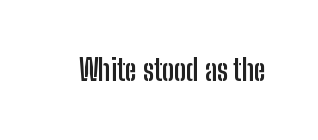
The image shows 29 px semibold, condensed sans-serif type, upright; set normal letter spacing, not underlined; low stroke contrast and a medium x-height.
